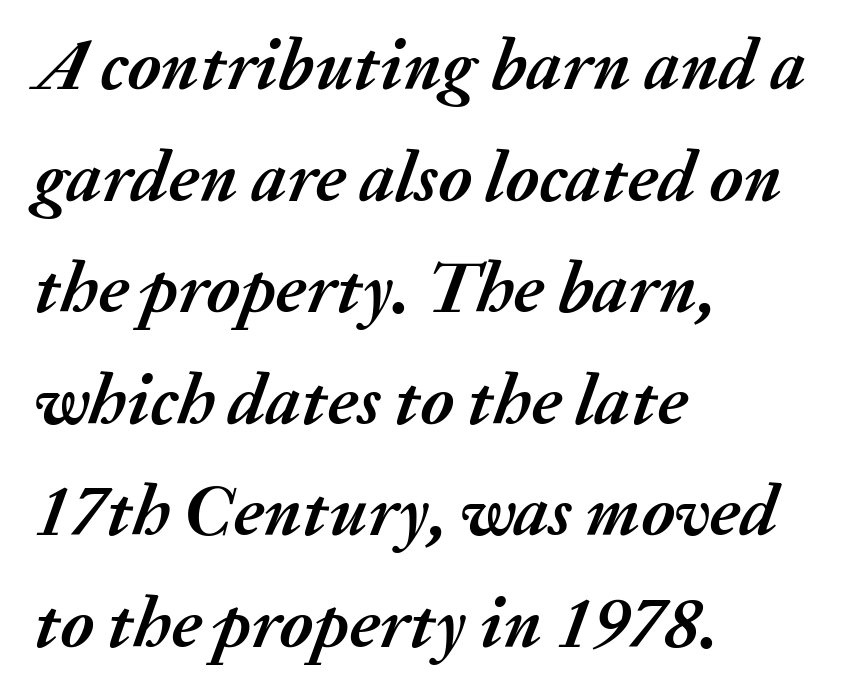
Q: Is the text bold? A: Yes.
Q: Is the text italic (slanted)? A: Yes, it leans right by about 20 degrees.
Q: Is the text underlined? A: No.
Q: How is the paragraph aligned? A: Left-aligned.
Q: Is the spacing between letters normal or unusually wide? A: Normal.
Q: Is the spacing between lines tight, normal or loose? A: Normal.
Q: Width (condensed, normal, or wide)? A: Normal.
Q: Stroke contrast? A: Medium.
Q: x-height? A: Medium.
Q: Monospaced? A: No.
